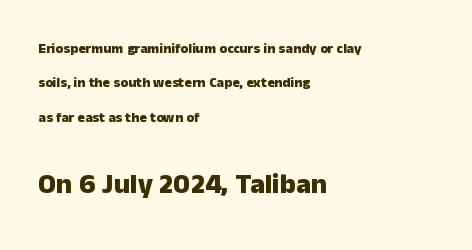
The leading is generous, giving the passage an open texture. Short and long lines alike share a common starting point at left. Think of a printed novel: that variable character pitch is what you see here. Letter spacing: default. The text was rendered using a sans face with plain stroke endings. You get the small type first, then a jump to larger type.
